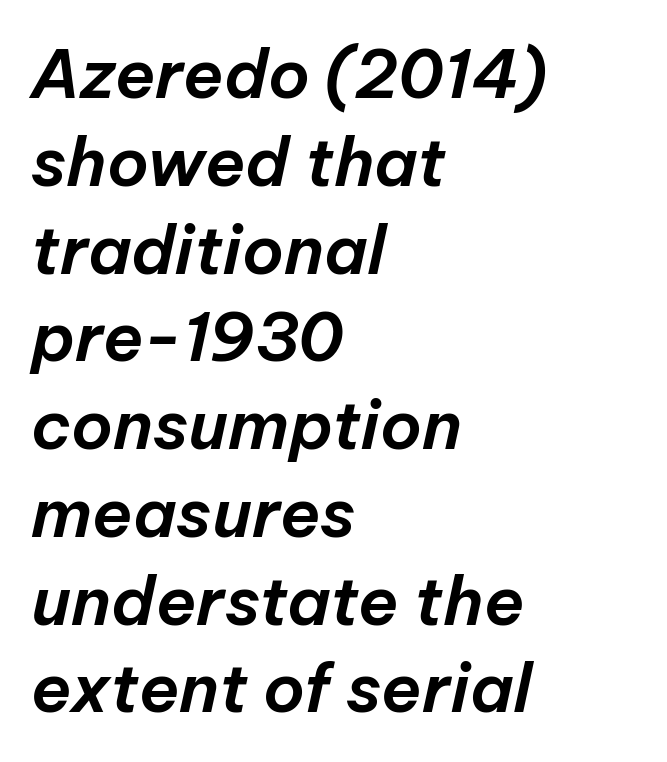
Tracking value appears to be zero — textbook default spacing. Varying glyph widths throughout — classic text-font behaviour. Rendered with sloped, italic letterforms. Clear beneath every line of the passage.
